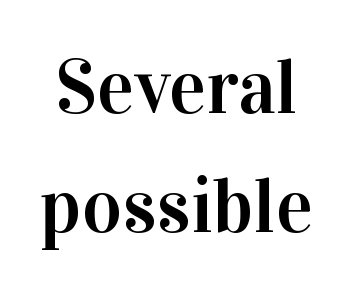
Whoever set this chose a conventional vertical rhythm. No word sits above an underline. Spacing verdict: proportional, widths tailored to each character. Little horizontal feet cap the strokes, marking this as serif type.
